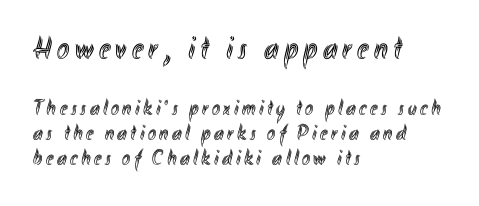
{"width": "condensed", "x_height": "small", "monospaced": "no", "underline": "no", "align": "left", "line_spacing": "tight", "line_spacing_ratio": 1.14, "larger_block": "first", "size_ratio": 1.5, "glyph_px": 33}
